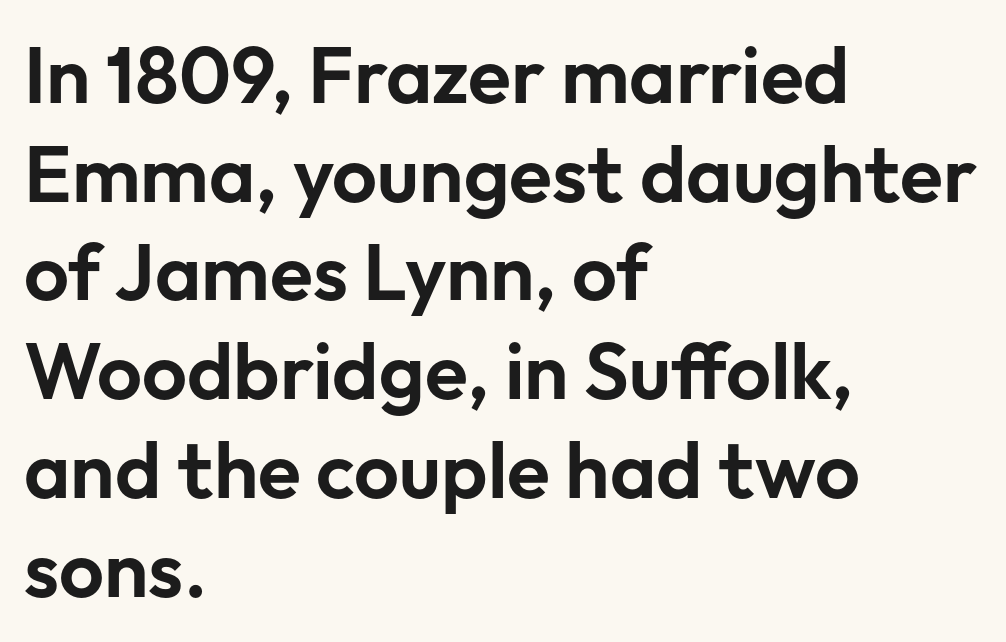
Q: Is the text italic (slanted)? A: No, it is upright.
Q: Is the typeface a serif or a sans-serif typeface? A: Sans-serif.
Q: Is the text underlined? A: No.
Q: How is the paragraph aligned? A: Left-aligned.
Q: Is the spacing between letters normal or unusually wide? A: Normal.
Q: Is the spacing between lines tight, normal or loose? A: Normal.
Q: Width (condensed, normal, or wide)? A: Normal.
Q: Stroke contrast? A: Low.
Q: x-height? A: Medium.
Q: Monospaced? A: No.
